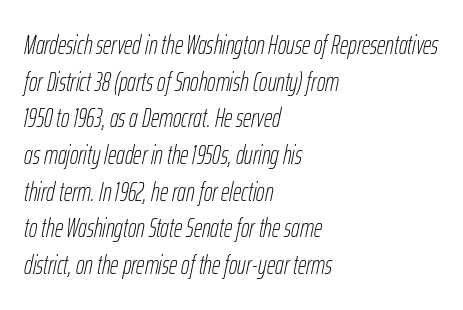
{"italic": "yes", "lean": "right", "slant_degrees": 12, "bold": "no", "underline": "no", "align": "left", "line_spacing": "normal", "line_spacing_ratio": 1.41, "letter_spacing": "normal", "letter_spacing_em": 0.0, "glyph_px": 26}
